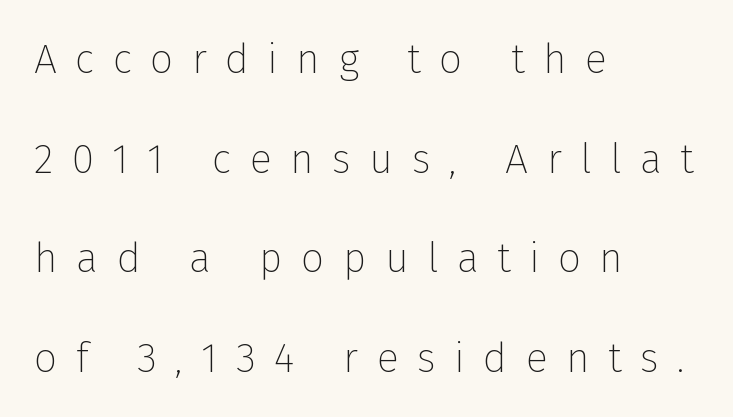
The image shows 41 px thin sans-serif type, upright; set left-aligned, loose line spacing (2.43x), unusually wide letter spacing (+0.45 em), not underlined; low stroke contrast and a medium x-height.
